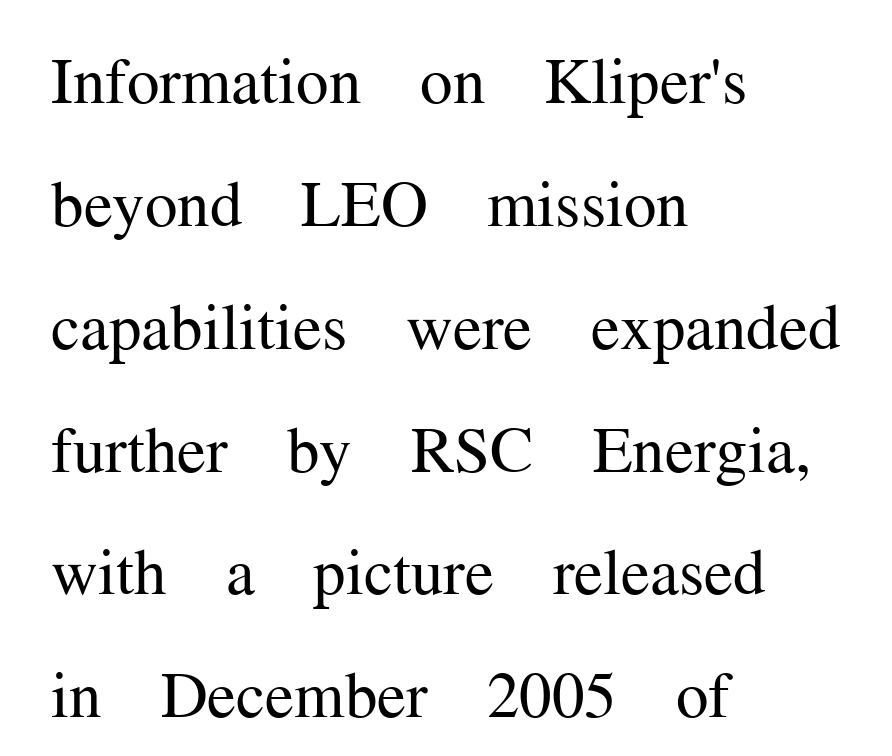
{"serif": "yes", "italic": "no", "bold": "no", "weight": "regular", "width": "normal", "stroke_contrast": "medium", "x_height": "medium", "monospaced": "no", "underline": "no", "align": "left", "line_spacing_ratio": 1.89, "letter_spacing": "normal", "letter_spacing_em": 0.0, "glyph_px": 65}
